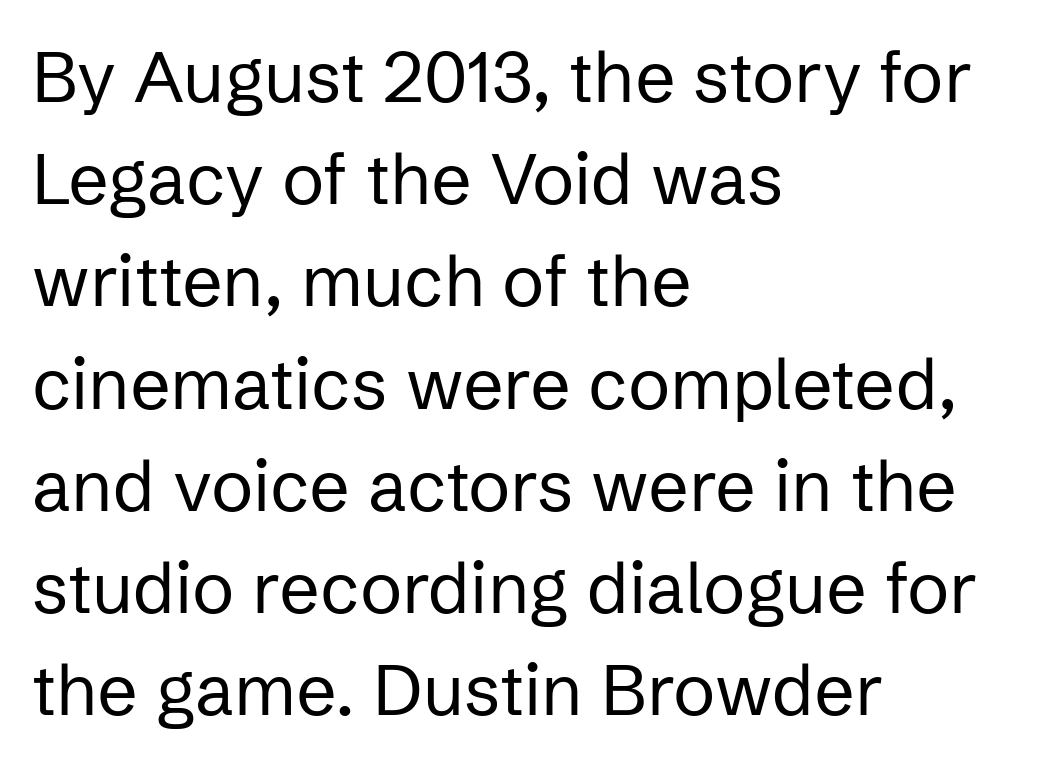
Q: Is the text bold? A: No.
Q: Is the text italic (slanted)? A: No, it is upright.
Q: Is the typeface a serif or a sans-serif typeface? A: Sans-serif.
Q: Is the text underlined? A: No.
Q: How is the paragraph aligned? A: Left-aligned.
Q: Is the spacing between letters normal or unusually wide? A: Normal.
Q: Is the spacing between lines tight, normal or loose? A: Normal.
Q: Width (condensed, normal, or wide)? A: Normal.
Q: Stroke contrast? A: Low.
Q: x-height? A: Medium.
Q: Monospaced? A: No.
